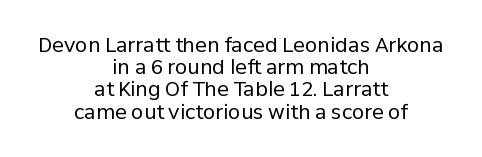
The image shows 20 px text type, upright; set centered, tight line spacing (1.11x), normal letter spacing, not underlined.
